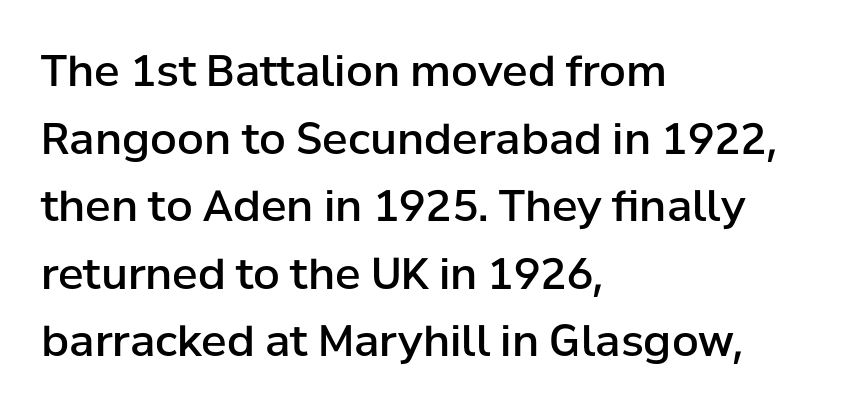
Looks like regular typesetting: each glyph gets only the width it needs. The space directly below the letters is spotless. Baseline-to-baseline distance is the conventional proportion of letter height. Caption: multi-line text, flush left, ragged right. Type style note: lacks serifs. A somewhat darkened texture: the type is semibold rather than bold.
